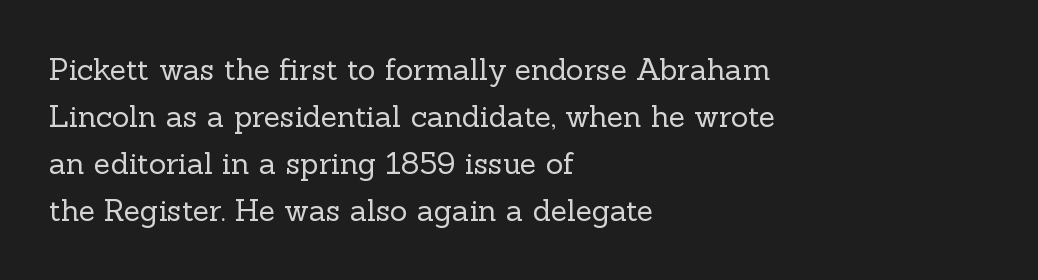
Q: Is the text bold? A: No.
Q: Is the text italic (slanted)? A: No, it is upright.
Q: Is the typeface a serif or a sans-serif typeface? A: Serif.
Q: Is the text underlined? A: No.
Q: How is the paragraph aligned? A: Left-aligned.
Q: Is the spacing between letters normal or unusually wide? A: Normal.
Q: Is the spacing between lines tight, normal or loose? A: Normal.
Q: Width (condensed, normal, or wide)? A: Normal.
Q: x-height? A: Medium.
Q: Monospaced? A: No.
